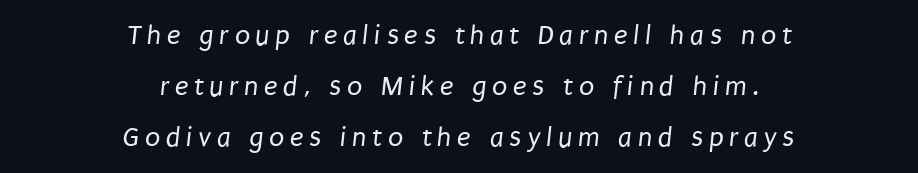
Q: Is the text bold? A: No.
Q: Is the typeface a serif or a sans-serif typeface? A: Sans-serif.
Q: Is the text underlined? A: No.
Q: How is the paragraph aligned? A: Centered.
Q: Is the spacing between letters normal or unusually wide? A: Unusually wide.
Q: Width (condensed, normal, or wide)? A: Condensed.
Q: Stroke contrast? A: Low.
Q: x-height? A: Large.
Q: Monospaced? A: No.
